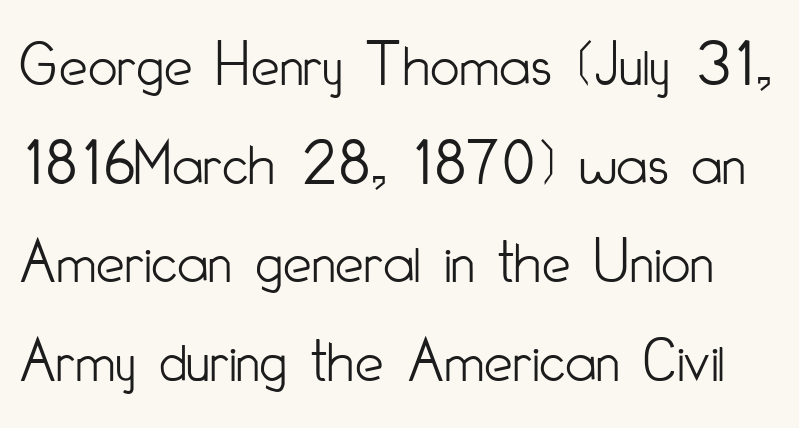
The image shows 64 px light, condensed sans-serif type, upright; set normal line spacing (1.54x), normal letter spacing, not underlined; low stroke contrast and a small x-height.
